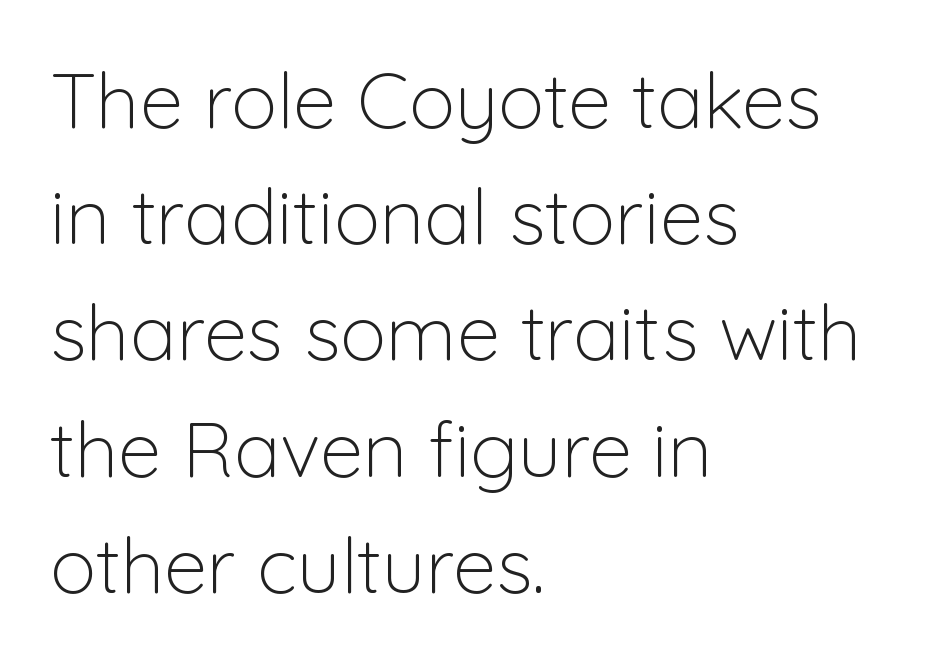
Q: Is the text bold? A: No.
Q: Is the text italic (slanted)? A: No, it is upright.
Q: Is the typeface a serif or a sans-serif typeface? A: Sans-serif.
Q: Is the text underlined? A: No.
Q: How is the paragraph aligned? A: Left-aligned.
Q: Is the spacing between letters normal or unusually wide? A: Normal.
Q: Is the spacing between lines tight, normal or loose? A: Normal.
Q: Width (condensed, normal, or wide)? A: Normal.
Q: Stroke contrast? A: Low.
Q: x-height? A: Medium.
Q: Monospaced? A: No.
